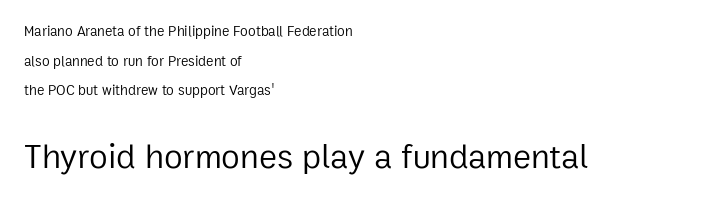
The image shows 34 px regular-weight sans-serif type, upright; set left-aligned, loose line spacing (2.11x), normal letter spacing, not underlined; the second (bottom) block is 2.43x larger; low stroke contrast and a medium x-height.
